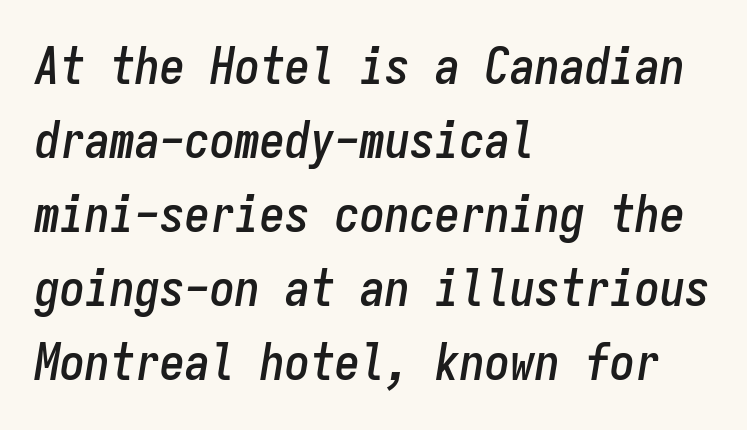
Q: Is the text italic (slanted)? A: Yes, it leans right by about 9 degrees.
Q: Is the text underlined? A: No.
Q: How is the paragraph aligned? A: Left-aligned.
Q: Is the spacing between letters normal or unusually wide? A: Normal.
Q: Is the spacing between lines tight, normal or loose? A: Normal.
Q: Width (condensed, normal, or wide)? A: Condensed.
Q: Stroke contrast? A: Low.
Q: x-height? A: Medium.
Q: Monospaced? A: Yes.
